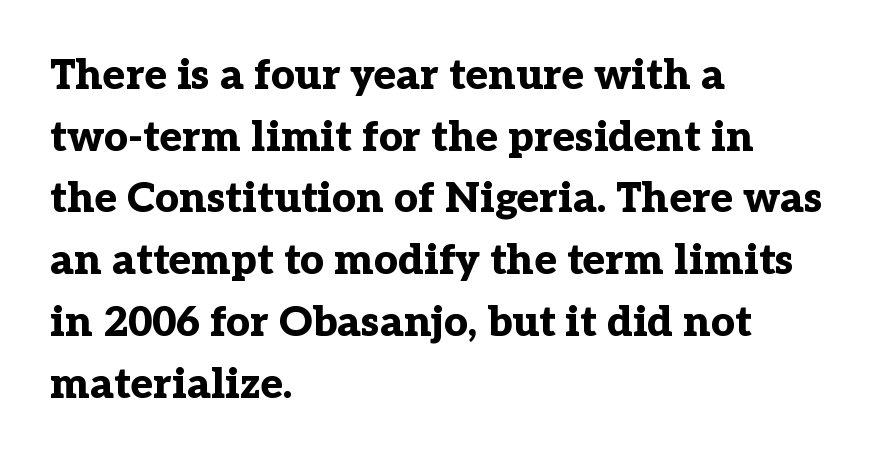
Q: Is the text bold? A: Yes.
Q: Is the text italic (slanted)? A: No, it is upright.
Q: Is the typeface a serif or a sans-serif typeface? A: Serif.
Q: Is the text underlined? A: No.
Q: How is the paragraph aligned? A: Left-aligned.
Q: Is the spacing between letters normal or unusually wide? A: Normal.
Q: Is the spacing between lines tight, normal or loose? A: Normal.
Q: Width (condensed, normal, or wide)? A: Normal.
Q: Stroke contrast? A: Low.
Q: x-height? A: Medium.
Q: Monospaced? A: No.
